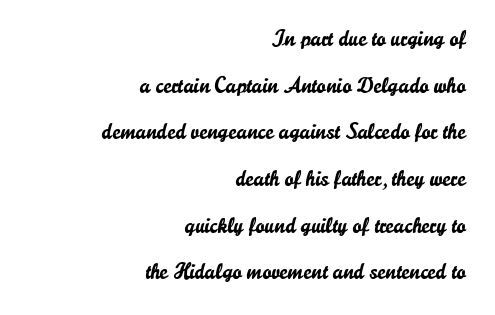
The image shows 22 px text type; set right-aligned, loose line spacing (2.12x), normal letter spacing, not underlined.
